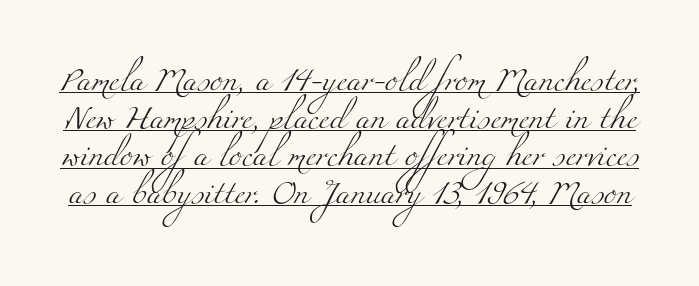
Q: Is the text bold? A: No.
Q: Is the text underlined? A: Yes.
Q: Is the spacing between letters normal or unusually wide? A: Normal.
Q: Is the spacing between lines tight, normal or loose? A: Normal.
